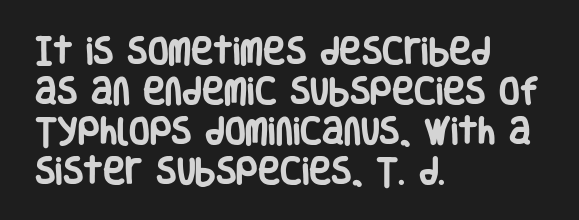
Q: Is the text bold? A: Yes.
Q: Is the text italic (slanted)? A: No, it is upright.
Q: Is the typeface a serif or a sans-serif typeface? A: Sans-serif.
Q: Is the text underlined? A: No.
Q: How is the paragraph aligned? A: Left-aligned.
Q: Is the spacing between letters normal or unusually wide? A: Normal.
Q: Is the spacing between lines tight, normal or loose? A: Normal.
Q: Width (condensed, normal, or wide)? A: Condensed.
Q: Stroke contrast? A: Low.
Q: x-height? A: Large.
Q: Monospaced? A: No.
